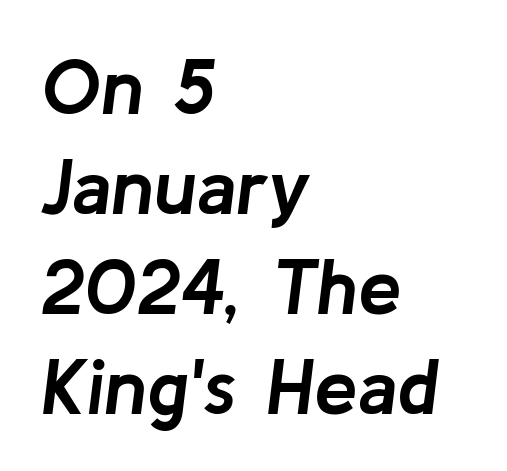
{"italic": "yes", "lean": "right", "slant_degrees": 8, "bold": "yes", "weight": "semibold", "width": "normal", "stroke_contrast": "low", "x_height": "medium", "monospaced": "no", "underline": "no", "align": "left", "line_spacing": "normal", "line_spacing_ratio": 1.28, "letter_spacing": "normal", "letter_spacing_em": 0.0, "glyph_px": 78}
